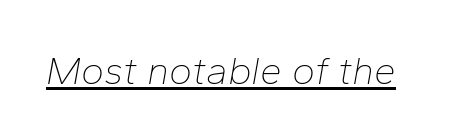
Tracking here is standard; glyphs follow each other at the usual distance. The string is rendered with underlining switched on. If you drew a line through each stem, it would be angled. Each letter keeps its own natural width here, so spacing adapts to shape. This is not heavy type; no bold has been used.
